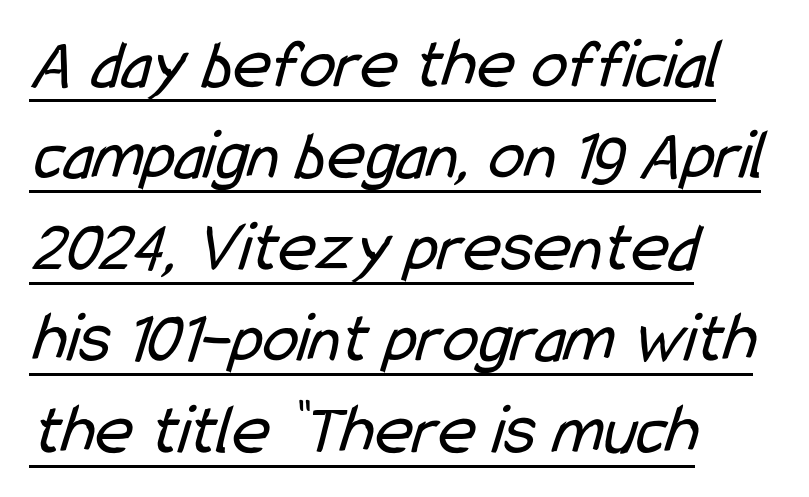
Q: Is the text bold? A: No.
Q: Is the typeface a serif or a sans-serif typeface? A: Sans-serif.
Q: Is the text underlined? A: Yes.
Q: How is the paragraph aligned? A: Left-aligned.
Q: Is the spacing between letters normal or unusually wide? A: Normal.
Q: Is the spacing between lines tight, normal or loose? A: Normal.
Q: Width (condensed, normal, or wide)? A: Condensed.
Q: Stroke contrast? A: Low.
Q: x-height? A: Medium.
Q: Monospaced? A: No.
